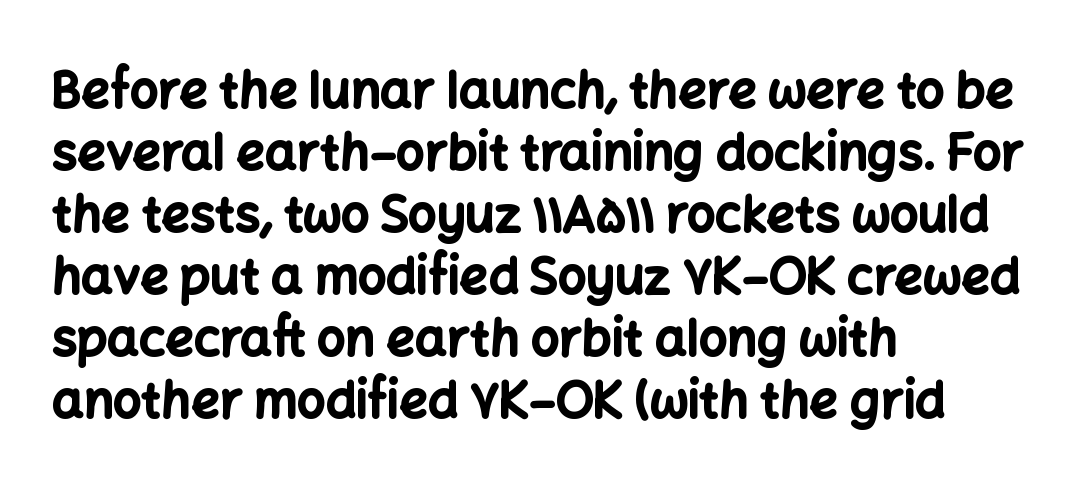
The image shows 50 px bold sans-serif type, upright; set left-aligned, line spacing 1.24x, normal letter spacing, not underlined; low stroke contrast and a medium x-height.
